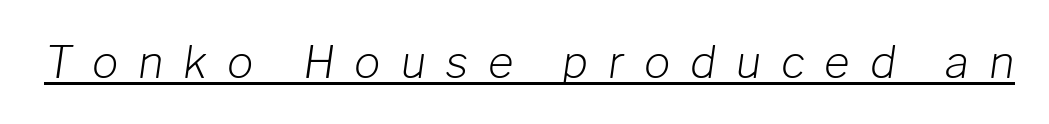
Q: Is the text bold? A: No.
Q: Is the text italic (slanted)? A: Yes, it leans right by about 8 degrees.
Q: Is the text underlined? A: Yes.
Q: Is the spacing between letters normal or unusually wide? A: Unusually wide.
Q: Width (condensed, normal, or wide)? A: Normal.
Q: Stroke contrast? A: Low.
Q: x-height? A: Medium.
Q: Monospaced? A: No.
